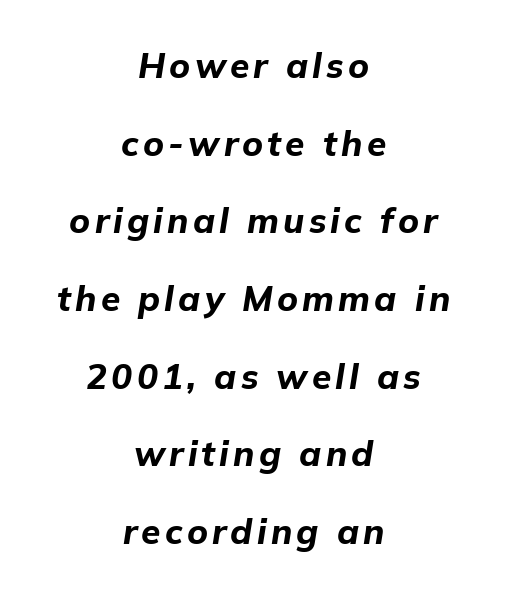
The lines are quadded center. The space directly below the letters is spotless. The face used here has the dense, thick strokes of a bold. There's an unmistakable incline to the writing here.
